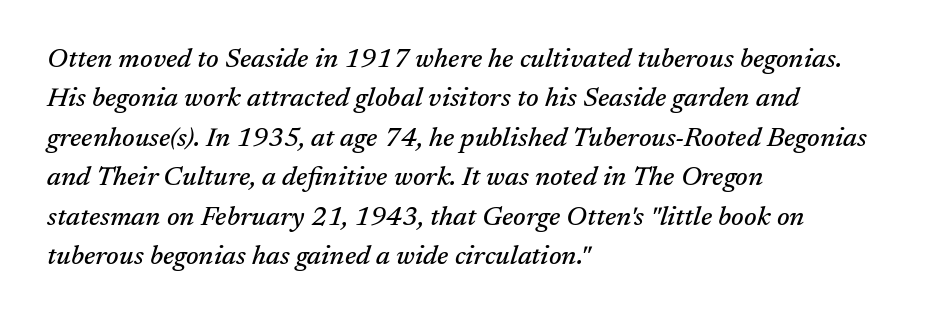
The glyphs are unaccompanied by any horizontal stroke below them. The paragraph has a hard left edge and a soft right edge. The vertical gap from one line to the next is medium. The gaps between neighbouring characters are ordinary and unremarkable.
